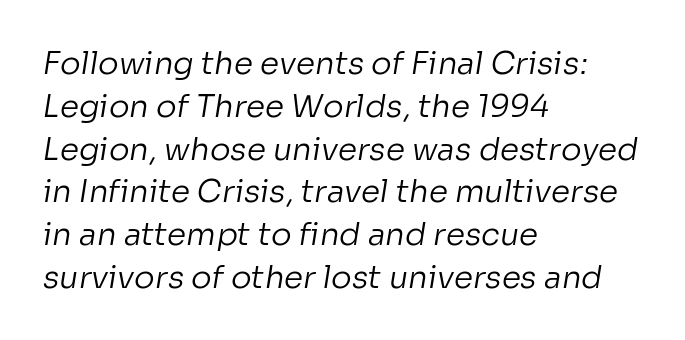
The rendering uses a moderate line-height, typical for paragraphs. The font is comparable to plain body text, perhaps lighter. The rendering shows plain stroke endings on the letterforms — a sans-serif design. The face used here is proportionally spaced, like ordinary book or web type.
